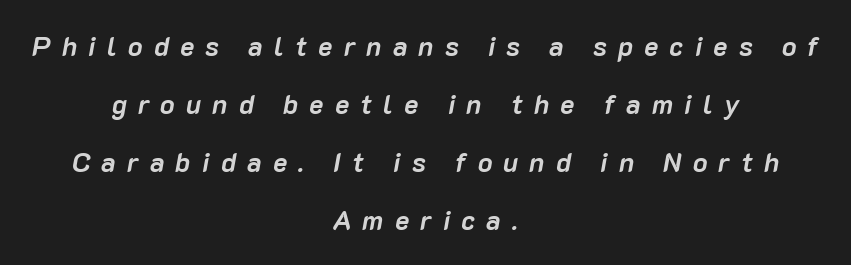
This rendering widens character spacing well past its baseline value. A typesetter would mark this as italic. The rendering uses a large line-height, opening up the rows. This sample is center-justified, so both line endings float freely. Weight check: bold — yes, fully. Unmarked baselines from the first word to the last.
